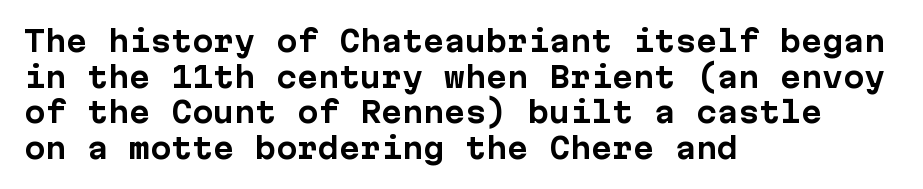
{"serif": "no", "italic": "no", "bold": "yes", "weight": "bold", "width": "normal", "stroke_contrast": "low", "x_height": "medium", "monospaced": "yes", "underline": "no", "align": "left", "line_spacing": "normal", "line_spacing_ratio": 1.27, "letter_spacing": "normal", "letter_spacing_em": 0.0, "glyph_px": 28}
